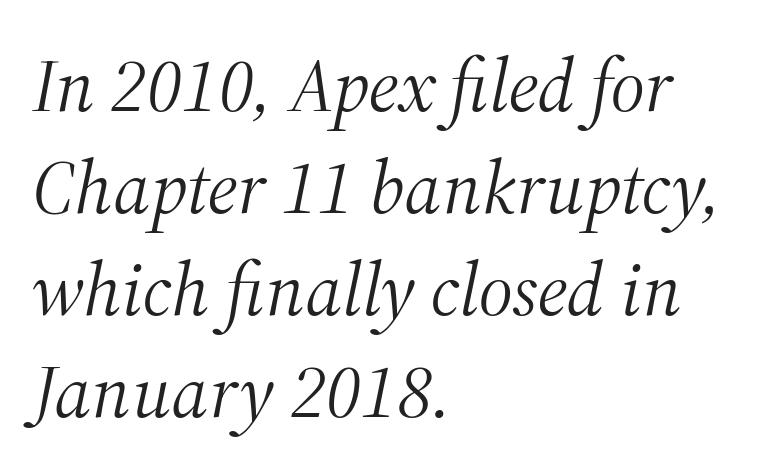
{"serif": "yes", "italic": "yes", "lean": "right", "slant_degrees": 12, "bold": "no", "weight": "light", "width": "normal", "stroke_contrast": "medium", "x_height": "medium", "monospaced": "no", "underline": "no", "align": "left", "line_spacing": "normal", "line_spacing_ratio": 1.34, "letter_spacing": "normal", "letter_spacing_em": 0.0, "glyph_px": 76}
